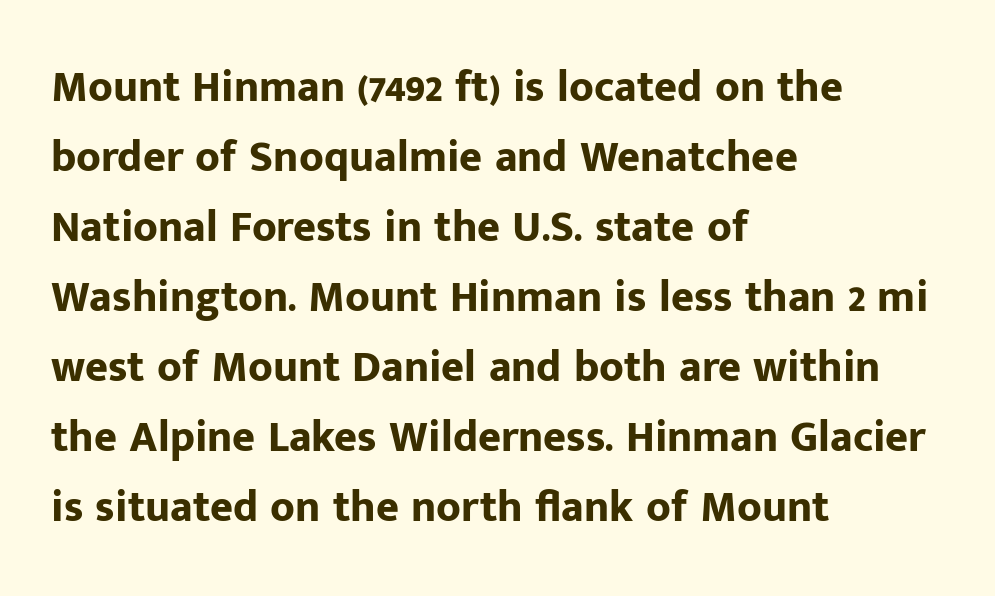
The image shows 44 px bold sans-serif type, upright; set left-aligned, normal line spacing (1.59x), normal letter spacing, not underlined; low stroke contrast and a medium x-height.
